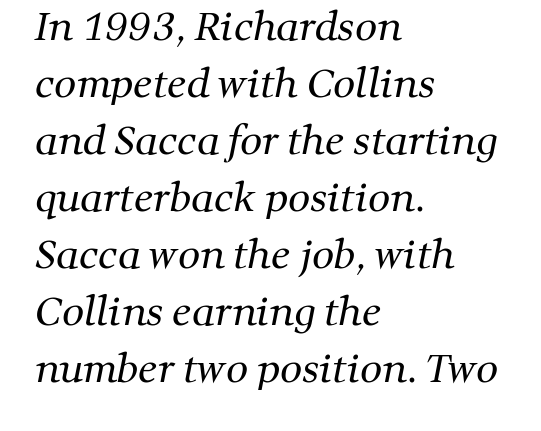
{"serif": "yes", "bold": "no", "weight": "regular", "width": "normal", "stroke_contrast": "medium", "x_height": "medium", "monospaced": "no", "underline": "no", "align": "left", "line_spacing": "normal", "line_spacing_ratio": 1.46, "letter_spacing": "normal", "letter_spacing_em": 0.0, "glyph_px": 39}
